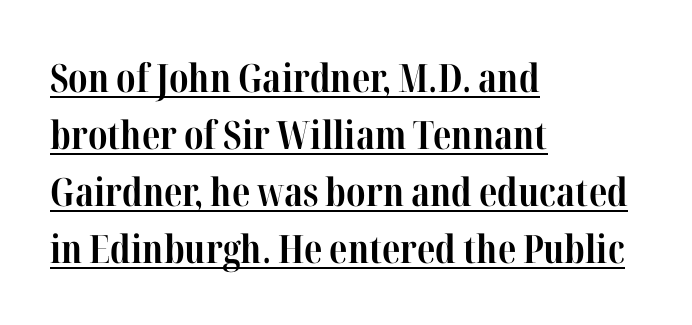
{"serif": "yes", "italic": "no", "bold": "yes", "weight": "bold", "width": "condensed", "stroke_contrast": "high", "x_height": "medium", "monospaced": "no", "underline": "yes", "align": "left", "line_spacing": "normal", "line_spacing_ratio": 1.46, "letter_spacing": "normal", "letter_spacing_em": 0.0, "glyph_px": 39}
